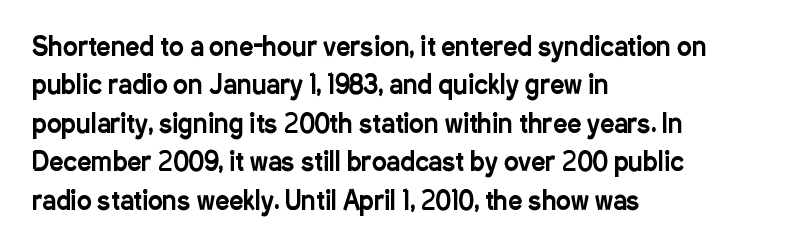
{"italic": "no", "underline": "no", "align": "left", "line_spacing": "normal", "line_spacing_ratio": 1.54, "letter_spacing": "normal", "letter_spacing_em": 0.0, "glyph_px": 25}
